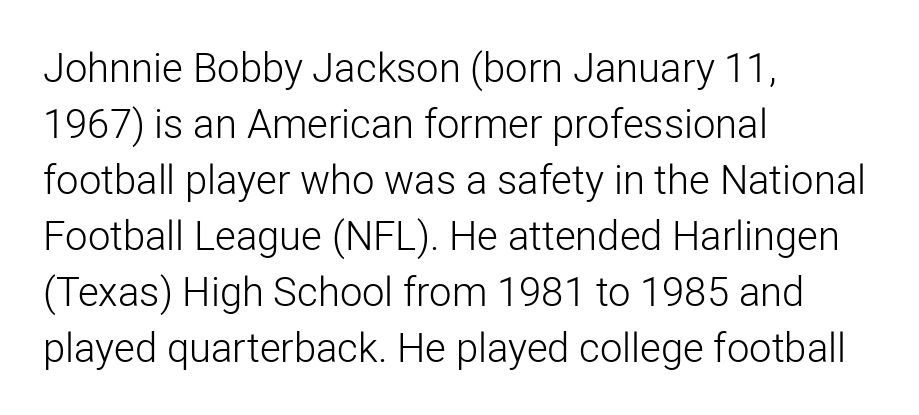
The image shows 40 px light sans-serif type, upright; set left-aligned, normal line spacing (1.4x), normal letter spacing, not underlined; low stroke contrast and a medium x-height.
